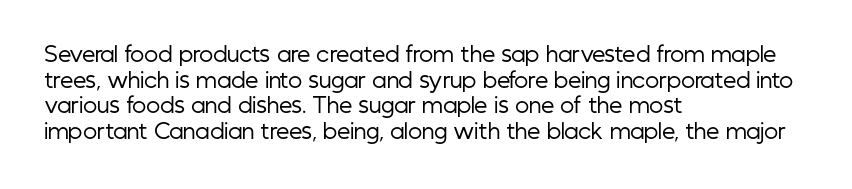
Q: Is the text bold? A: No.
Q: Is the text italic (slanted)? A: No, it is upright.
Q: Is the text underlined? A: No.
Q: How is the paragraph aligned? A: Left-aligned.
Q: Is the spacing between letters normal or unusually wide? A: Normal.
